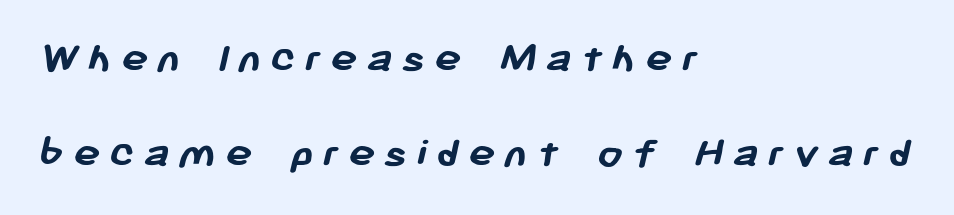
Q: Is the text bold? A: Yes.
Q: Is the typeface a serif or a sans-serif typeface? A: Sans-serif.
Q: Is the text underlined? A: No.
Q: How is the paragraph aligned? A: Left-aligned.
Q: Is the spacing between letters normal or unusually wide? A: Unusually wide.
Q: Is the spacing between lines tight, normal or loose? A: Loose.
Q: Width (condensed, normal, or wide)? A: Normal.
Q: Stroke contrast? A: Low.
Q: x-height? A: Medium.
Q: Monospaced? A: No.
